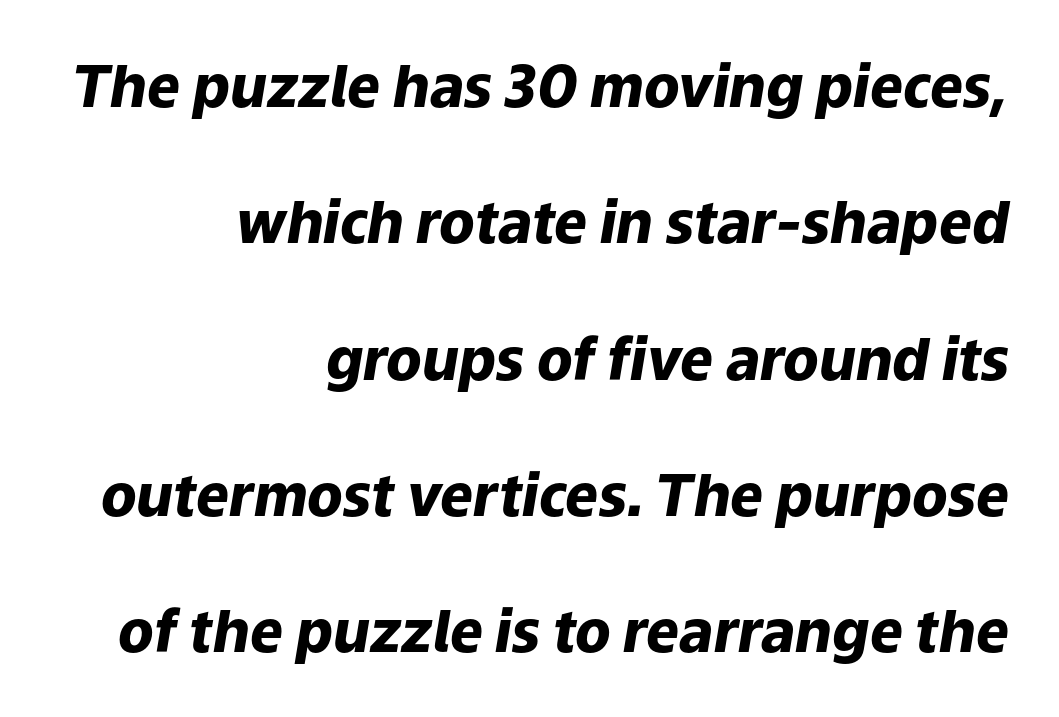
{"italic": "yes", "lean": "right", "slant_degrees": 9, "bold": "yes", "weight": "heavy", "width": "normal", "stroke_contrast": "low", "x_height": "medium", "monospaced": "no", "underline": "no", "align": "right", "line_spacing": "loose", "line_spacing_ratio": 2.35, "letter_spacing": "normal", "letter_spacing_em": 0.0, "glyph_px": 58}
